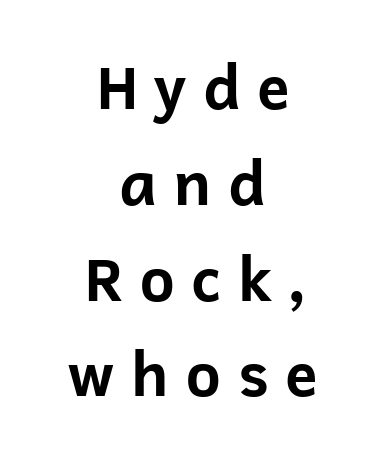
Q: Is the text bold? A: Yes.
Q: Is the text italic (slanted)? A: No, it is upright.
Q: Is the typeface a serif or a sans-serif typeface? A: Sans-serif.
Q: Is the text underlined? A: No.
Q: How is the paragraph aligned? A: Centered.
Q: Is the spacing between letters normal or unusually wide? A: Unusually wide.
Q: Is the spacing between lines tight, normal or loose? A: Normal.
Q: Width (condensed, normal, or wide)? A: Normal.
Q: Stroke contrast? A: Low.
Q: x-height? A: Medium.
Q: Monospaced? A: No.
